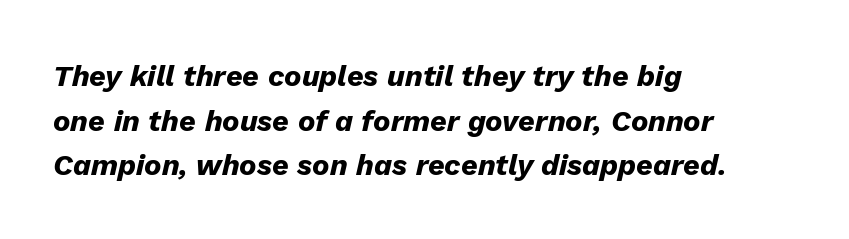
{"italic": "yes", "lean": "right", "slant_degrees": 13, "bold": "yes", "weight": "heavy", "width": "normal", "stroke_contrast": "low", "x_height": "medium", "monospaced": "no", "underline": "no", "align": "left", "line_spacing": "normal", "line_spacing_ratio": 1.54, "letter_spacing": "normal", "letter_spacing_em": 0.0, "glyph_px": 29}
